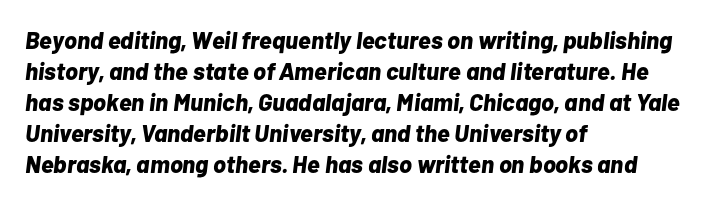
The typography opts for an oblique posture over an upright one. This block has exactly the height ordinary leading produces. If you drew a ruler down the left edge, every line would touch it. Chunky letters — that's bold for sure. What stands out about the letter spacing? Nothing — it is the standard amount. Just letters on the line, the space beneath them empty.
